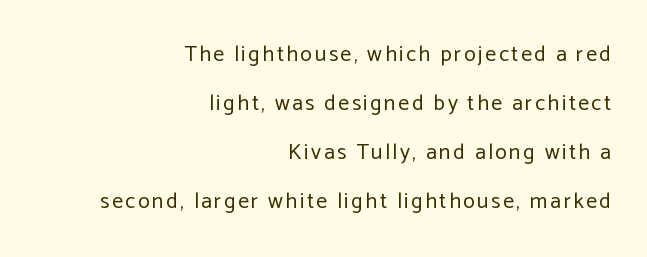
{"italic": "no", "bold": "no", "underline": "no", "align": "right", "line_spacing": "loose", "line_spacing_ratio": 2.23, "glyph_px": 22}
